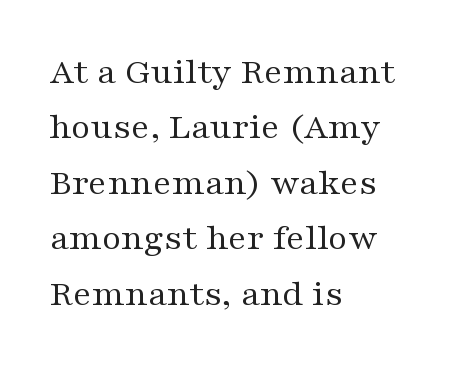
The image shows 38 px regular-weight, wide serif type, upright; set left-aligned, normal line spacing (1.46x), normal letter spacing, not underlined; medium stroke contrast and a medium x-height.
